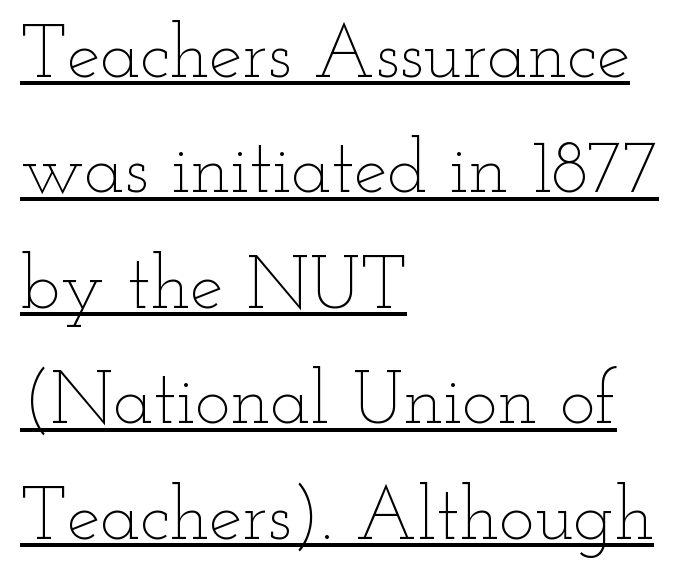
Q: Is the text bold? A: No.
Q: Is the text italic (slanted)? A: No, it is upright.
Q: Is the text underlined? A: Yes.
Q: How is the paragraph aligned? A: Left-aligned.
Q: Is the spacing between letters normal or unusually wide? A: Normal.
Q: Is the spacing between lines tight, normal or loose? A: Normal.
Q: Width (condensed, normal, or wide)? A: Wide.
Q: Stroke contrast? A: Low.
Q: x-height? A: Small.
Q: Monospaced? A: No.
